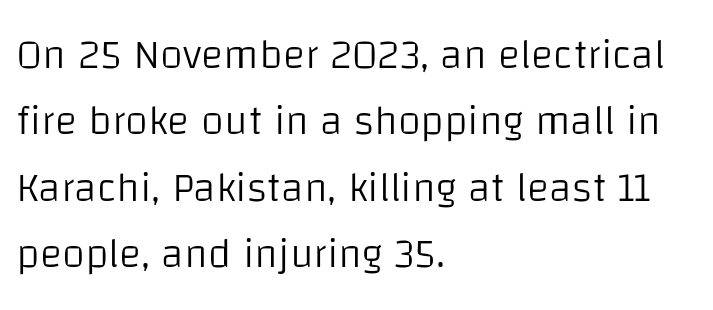
The rows are spaced the way most documents space them. This sample uses a sans-serif face. Weight class: somewhere from thin through regular. Descenders hang freely into open space.
